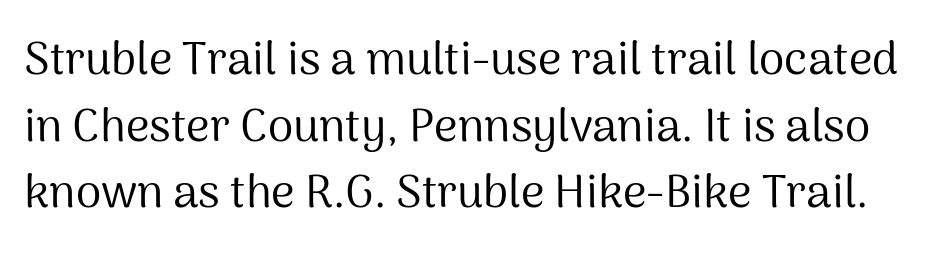
Do the letters lean? They stand straight. Descender tails drop into unmarked territory. The space between consecutive lines is moderate. Varying glyph widths throughout — classic text-font behaviour. Summary of weight: not heavy and not bold.
